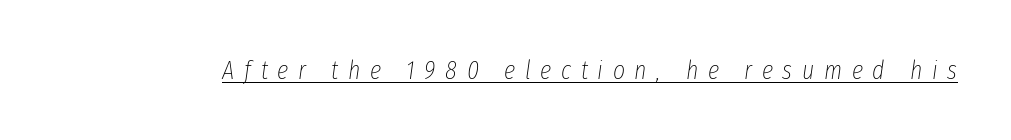
The image shows 26 px text type, italic (leaning right); set unusually wide letter spacing (+0.37 em), underlined.
